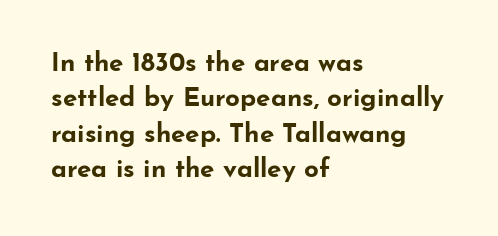
Normally led — the rows are evenly, conventionally spaced. A roman cut, with each character standing at attention. The gaps between neighbouring characters are ordinary and unremarkable. The words here are not underlined. Left-aligned paragraph, ragged on the right. The typesetting leans heavy: a genuine bold.
